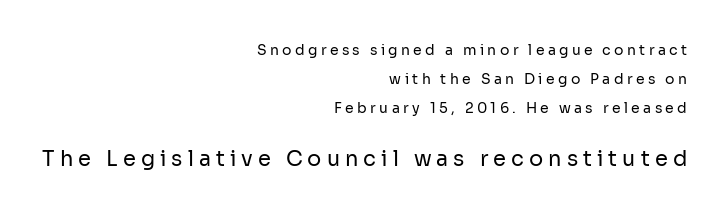
Where is the straight margin? On the right. How are the letters spaced? Widely, with obvious added tracking. The emphasis by scale lands on block number two, below. Quick note: interline space is abundant.
